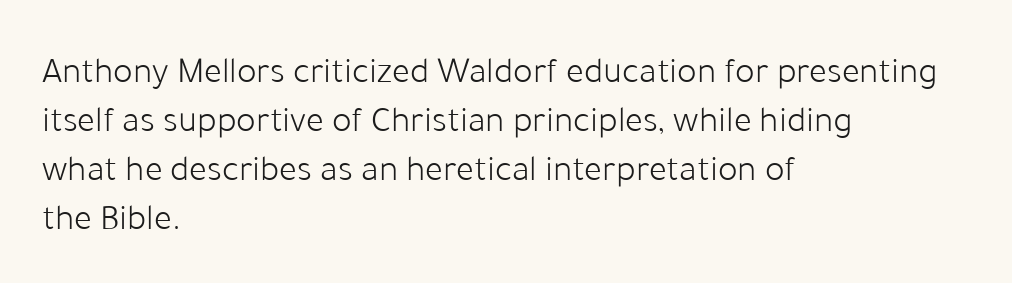
Each letter keeps its own natural width here, so spacing adapts to shape. Tracking here is standard; glyphs follow each other at the usual distance. Is the stroke heavy? The answer is a plain regular-or-lighter. Notice how the passage keeps a crisp vertical edge on the left only. How would I describe the line gaps? Plain and ordinary. Nope, no serifs anywhere on these letters.
